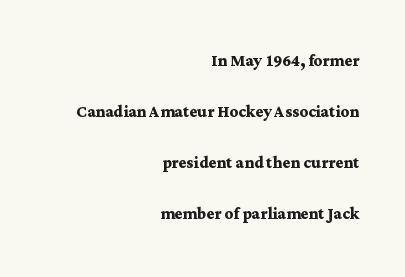
{"italic": "no", "bold": "yes", "underline": "no", "align": "right", "line_spacing": "loose", "line_spacing_ratio": 2.43, "letter_spacing": "normal", "letter_spacing_em": 0.0, "glyph_px": 21}
